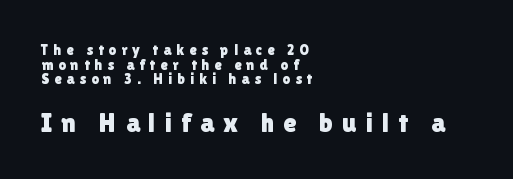
The space directly below the letters is spotless. The second block has been scaled up relative to the first. This rendering widens character spacing well past its baseline value. One glance says dense: line gaps are narrower than usual. The type sits square on the baseline with zero lean.
